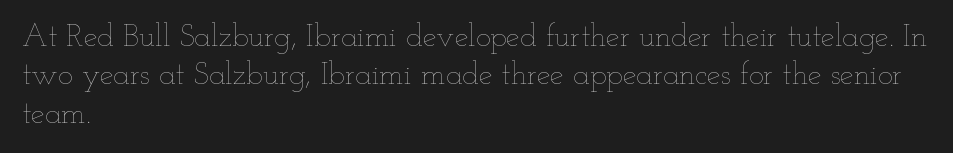
{"italic": "no", "bold": "no", "weight": "thin", "width": "wide", "stroke_contrast": "low", "x_height": "small", "monospaced": "no", "underline": "no", "align": "left", "line_spacing_ratio": 1.24, "letter_spacing": "normal", "letter_spacing_em": 0.0, "glyph_px": 31}
